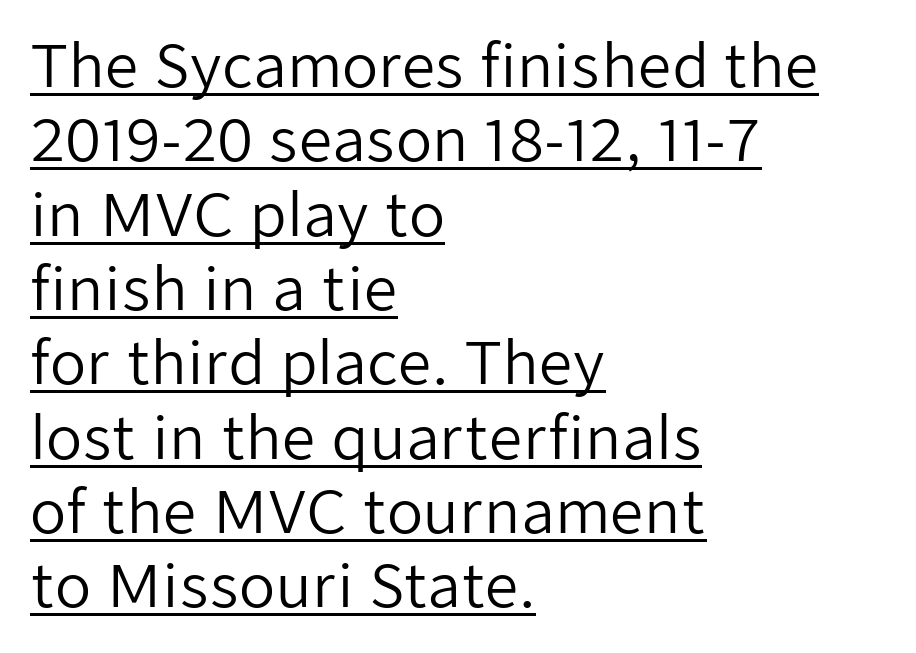
The compositor pushed each line to the left boundary. Rows of type keep a routine distance in the vertical direction. Somebody hit Ctrl+U on this one — the words are underlined. Inter-character spacing is left at the font's built-in metrics. Letters have the restrained weight of plain body copy at most. No feet cap the strokes, marking this as sans-serif type.
